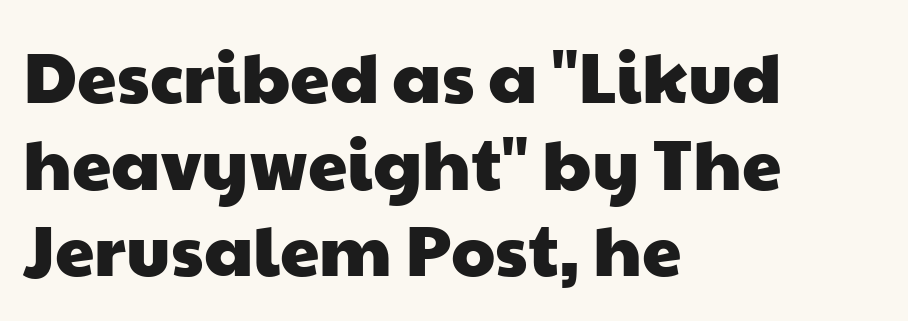
Q: Is the typeface a serif or a sans-serif typeface? A: Sans-serif.
Q: Is the text underlined? A: No.
Q: How is the paragraph aligned? A: Left-aligned.
Q: Is the spacing between letters normal or unusually wide? A: Normal.
Q: Width (condensed, normal, or wide)? A: Wide.
Q: Stroke contrast? A: Low.
Q: x-height? A: Medium.
Q: Monospaced? A: No.
